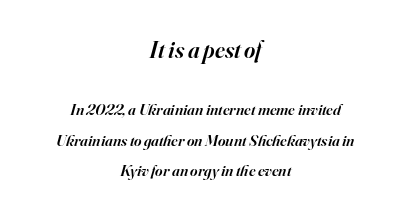
The image shows 24 px text type, italic (leaning right); set centered, loose line spacing (1.91x), normal letter spacing, not underlined; the first (top) block is 1.5x larger.
